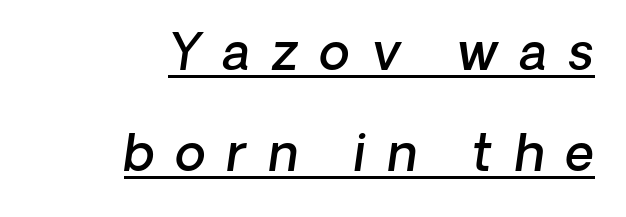
{"serif": "no", "bold": "semi", "weight": "semibold", "width": "normal", "stroke_contrast": "low", "x_height": "medium", "monospaced": "no", "underline": "yes", "align": "right", "line_spacing": "loose", "line_spacing_ratio": 2.03, "letter_spacing": "wide", "letter_spacing_em": 0.43, "glyph_px": 50}
